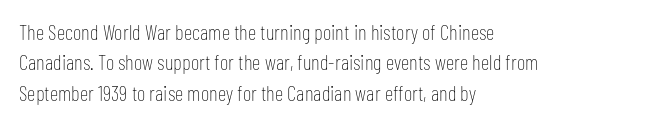
Q: Is the text bold? A: No.
Q: Is the text italic (slanted)? A: No, it is upright.
Q: Is the text underlined? A: No.
Q: How is the paragraph aligned? A: Left-aligned.
Q: Is the spacing between letters normal or unusually wide? A: Normal.
Q: Is the spacing between lines tight, normal or loose? A: Normal.
